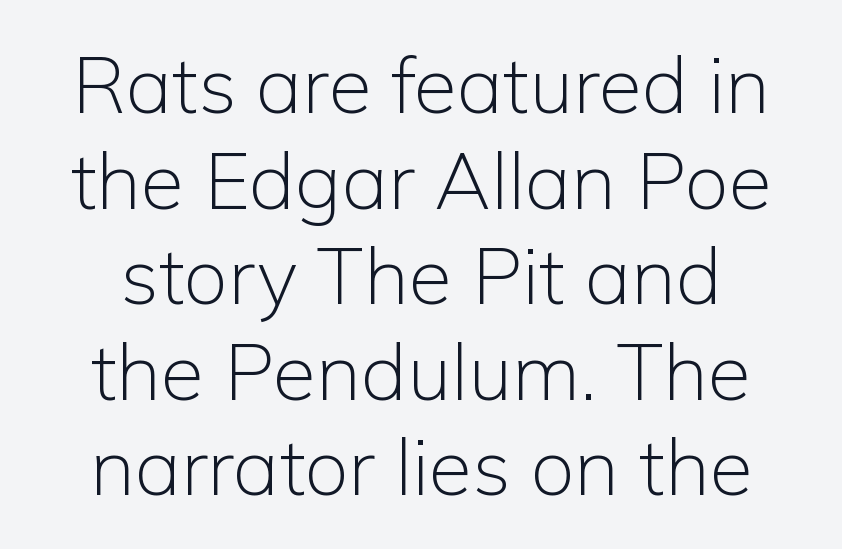
The font's upright variant was chosen for this text. Beneath every word, the page is bare. This sample uses plain, unmodified letter spacing. You could not count columns in this text — the font is proportionally spaced. Caption: face not bold, strokes unweighted. Stroke terminals: plain, sans-serif.
